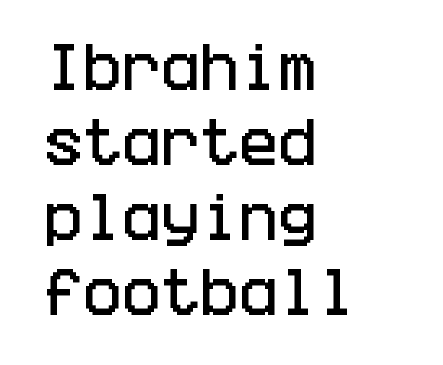
The image shows 52 px condensed sans-serif type, upright; set left-aligned, normal line spacing (1.44x), normal letter spacing, not underlined; low stroke contrast and a large x-height.
